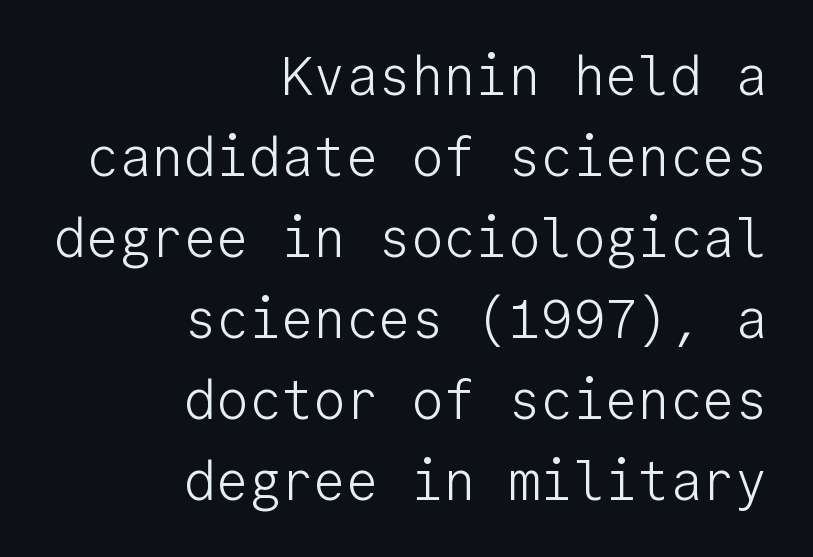
The image shows 54 px light sans-serif type, upright, monospaced; set right-aligned, normal line spacing (1.5x), normal letter spacing, not underlined; low stroke contrast and a medium x-height.
